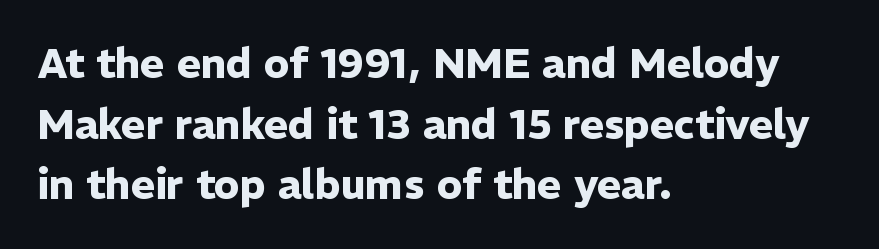
Q: Is the text bold? A: Yes.
Q: Is the text italic (slanted)? A: No, it is upright.
Q: Is the typeface a serif or a sans-serif typeface? A: Sans-serif.
Q: Is the text underlined? A: No.
Q: How is the paragraph aligned? A: Left-aligned.
Q: Is the spacing between letters normal or unusually wide? A: Normal.
Q: Is the spacing between lines tight, normal or loose? A: Normal.
Q: Width (condensed, normal, or wide)? A: Normal.
Q: Stroke contrast? A: Low.
Q: x-height? A: Medium.
Q: Monospaced? A: No.
